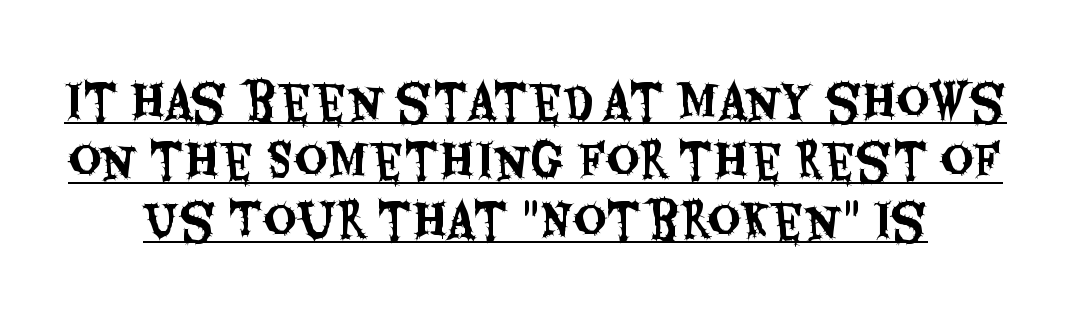
The image shows 46 px condensed sans-serif type, upright; set normal line spacing (1.29x), normal letter spacing, underlined; medium stroke contrast and a large x-height.
